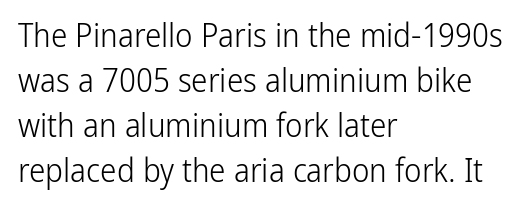
{"serif": "no", "italic": "no", "bold": "no", "weight": "light", "width": "condensed", "stroke_contrast": "low", "x_height": "medium", "monospaced": "no", "underline": "no", "align": "left", "line_spacing": "normal", "line_spacing_ratio": 1.36, "letter_spacing": "normal", "letter_spacing_em": 0.0, "glyph_px": 33}
